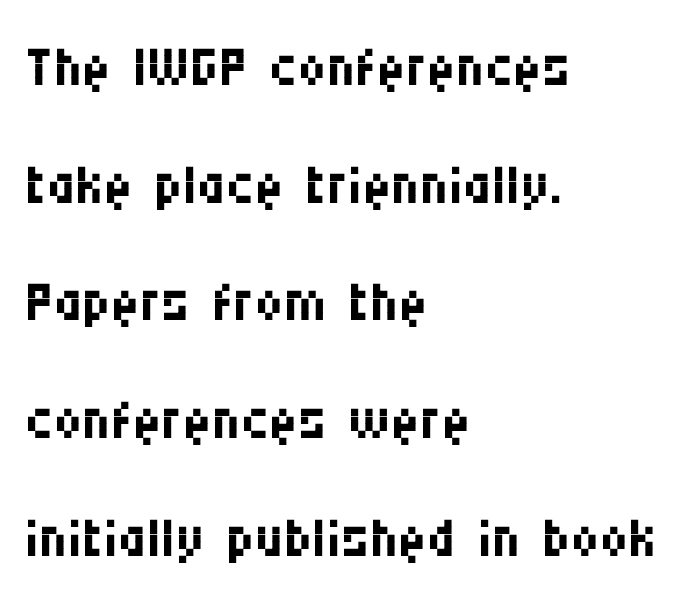
Each new line begins a customary step beneath the previous one. The font family rendered here belongs to the sans-serif group. Line starts are locked; line ends wander. Tall strokes in this sample are plumb rather than angled.
